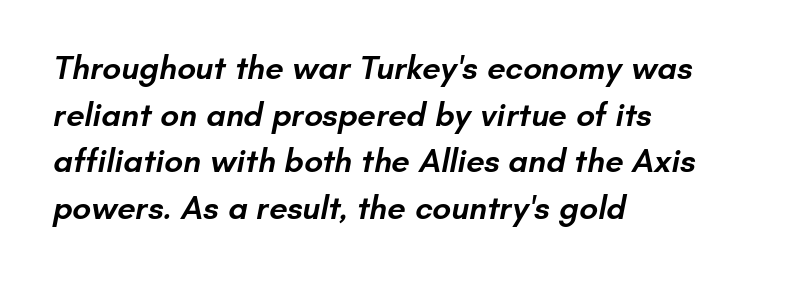
{"serif": "no", "bold": "semi", "weight": "semibold", "width": "normal", "stroke_contrast": "low", "x_height": "small", "monospaced": "no", "underline": "no", "align": "left", "line_spacing": "normal", "line_spacing_ratio": 1.41, "letter_spacing": "normal", "letter_spacing_em": 0.0, "glyph_px": 33}
